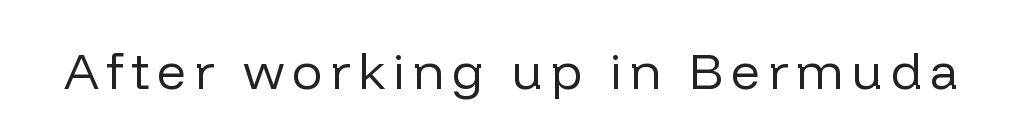
Each letter's strokes conclude bluntly, with no projecting serifs. Bare-footed words on every line. Rendered with straight, roman letterforms. Vertical stems look standard width or narrower in stroke. Note the varied advance widths — an 'i' is clearly narrower than an 'm'.
